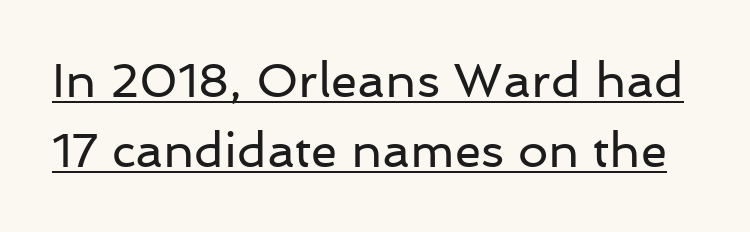
{"serif": "no", "italic": "no", "bold": "no", "weight": "regular", "width": "normal", "stroke_contrast": "low", "x_height": "medium", "monospaced": "no", "underline": "yes", "line_spacing": "normal", "line_spacing_ratio": 1.46, "letter_spacing": "normal", "letter_spacing_em": 0.0, "glyph_px": 48}
